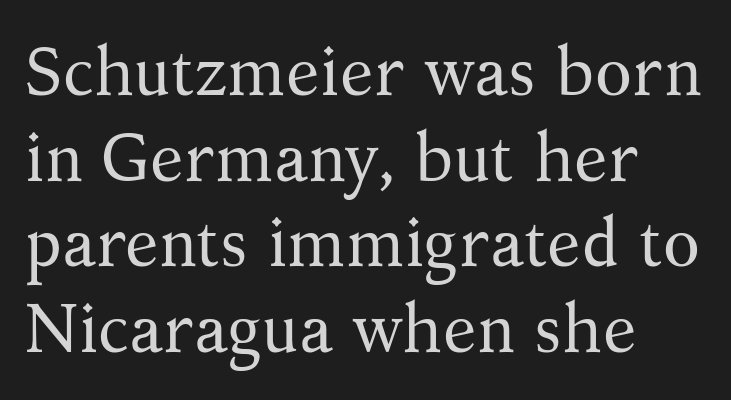
The image shows 68 px regular-weight serif type, upright; set left-aligned, normal line spacing (1.26x), normal letter spacing, not underlined; medium stroke contrast and a medium x-height.
